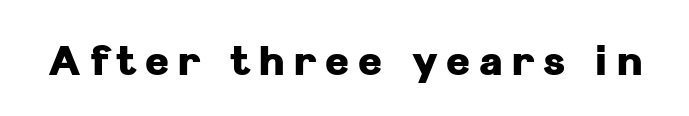
Q: Is the text bold? A: Yes.
Q: Is the text italic (slanted)? A: No, it is upright.
Q: Is the typeface a serif or a sans-serif typeface? A: Sans-serif.
Q: Is the text underlined? A: No.
Q: Is the spacing between letters normal or unusually wide? A: Unusually wide.
Q: Width (condensed, normal, or wide)? A: Normal.
Q: Stroke contrast? A: Low.
Q: x-height? A: Medium.
Q: Monospaced? A: No.
